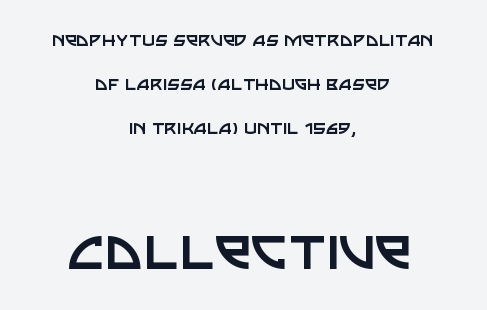
Q: Is the text bold? A: No.
Q: Is the text italic (slanted)? A: No, it is upright.
Q: Is the typeface a serif or a sans-serif typeface? A: Sans-serif.
Q: Is the text underlined? A: No.
Q: How is the paragraph aligned? A: Centered.
Q: Is the spacing between letters normal or unusually wide? A: Normal.
Q: Is the spacing between lines tight, normal or loose? A: Loose.
Q: Which block of text is set in a larger size, the first (top) or the second (bottom)? A: The second (bottom) one.
Q: Width (condensed, normal, or wide)? A: Normal.
Q: Stroke contrast? A: Low.
Q: x-height? A: Large.
Q: Monospaced? A: No.
